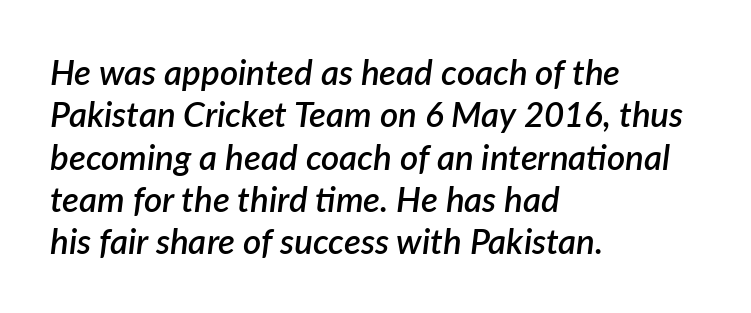
Its strokes are somewhat broadened, the hallmark of semibold type. Slant detected: the letters are inclined. Honestly, there is no underline to notice here at all. Proportional: the letters do not fall into vertical columns. The paragraph has a hard left edge and a soft right edge.
